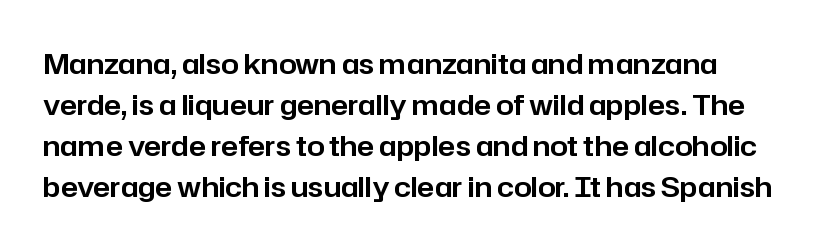
Q: Is the text italic (slanted)? A: No, it is upright.
Q: Is the typeface a serif or a sans-serif typeface? A: Sans-serif.
Q: Is the text underlined? A: No.
Q: How is the paragraph aligned? A: Left-aligned.
Q: Is the spacing between letters normal or unusually wide? A: Normal.
Q: Is the spacing between lines tight, normal or loose? A: Normal.
Q: Width (condensed, normal, or wide)? A: Normal.
Q: Stroke contrast? A: Low.
Q: x-height? A: Medium.
Q: Monospaced? A: No.
